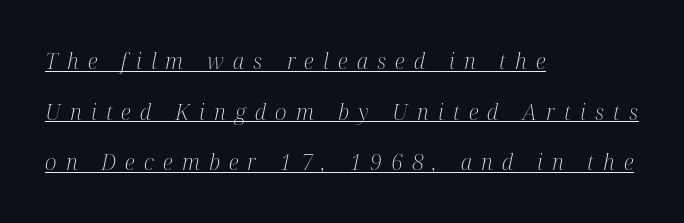
Q: Is the text bold? A: No.
Q: Is the text italic (slanted)? A: Yes, it leans right by about 12 degrees.
Q: Is the text underlined? A: Yes.
Q: How is the paragraph aligned? A: Left-aligned.
Q: Is the spacing between letters normal or unusually wide? A: Unusually wide.
Q: Is the spacing between lines tight, normal or loose? A: Loose.
